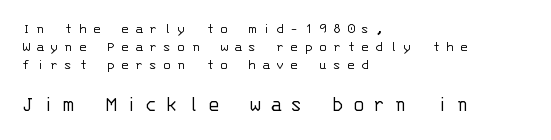
{"italic": "no", "bold": "no", "underline": "no", "align": "left", "line_spacing_ratio": 1.21, "letter_spacing": "wide", "letter_spacing_em": 0.45, "larger_block": "second", "size_ratio": 1.47, "glyph_px": 22}
